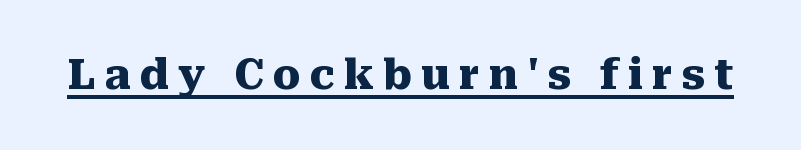
The image shows 41 px heavy serif type, upright; set unusually wide letter spacing (+0.22 em), underlined; medium stroke contrast and a medium x-height.
